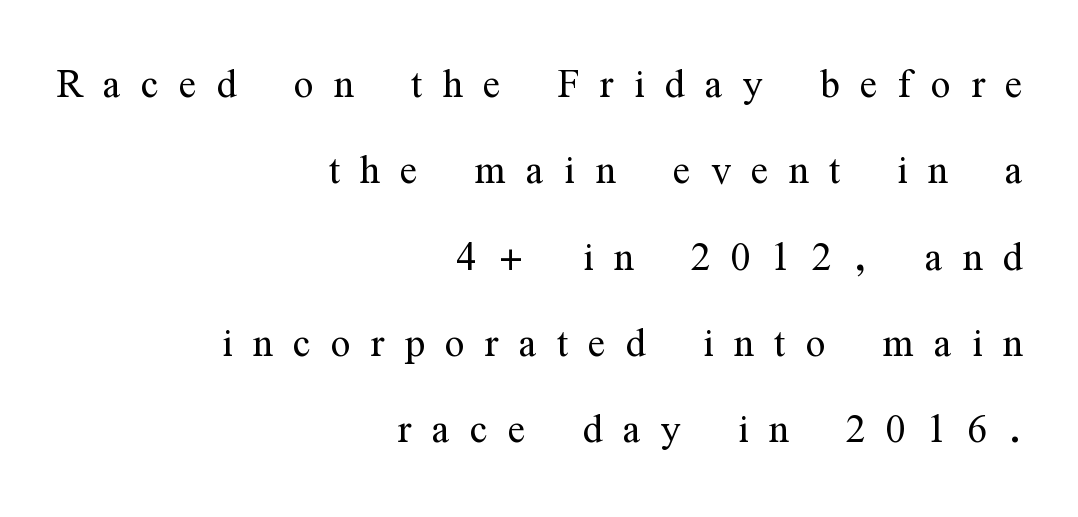
The image shows 52 px light, condensed serif type, upright; set right-aligned, normal line spacing (1.66x), unusually wide letter spacing (+0.39 em), not underlined; medium stroke contrast and a medium x-height.
